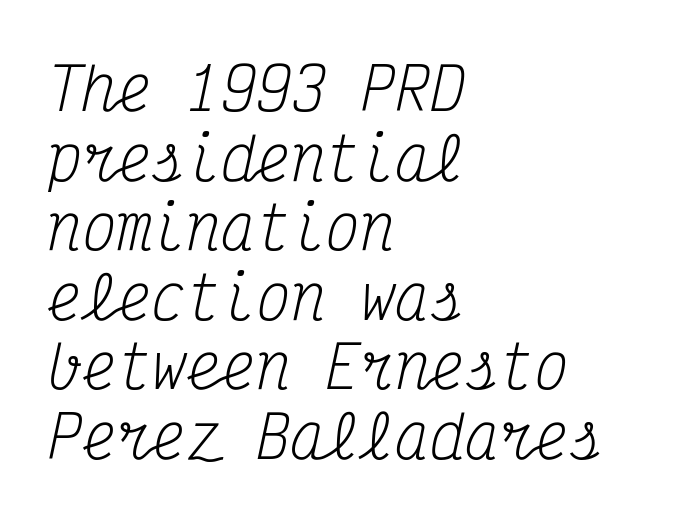
{"serif": "yes", "italic": "yes", "lean": "right", "slant_degrees": 12, "bold": "no", "weight": "regular", "width": "condensed", "stroke_contrast": "medium", "x_height": "medium", "monospaced": "yes", "underline": "no", "align": "left", "line_spacing_ratio": 1.2, "letter_spacing": "normal", "letter_spacing_em": 0.0, "glyph_px": 58}
